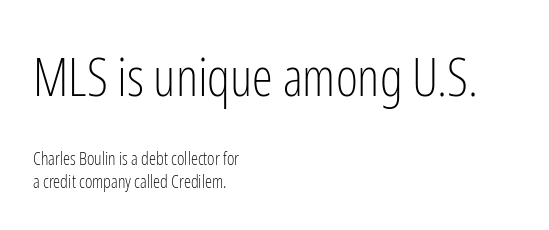
The image shows 53 px light, condensed sans-serif type, upright; set left-aligned, normal line spacing (1.27x), normal letter spacing, not underlined; the first (top) block is 2.94x larger; low stroke contrast and a medium x-height.
